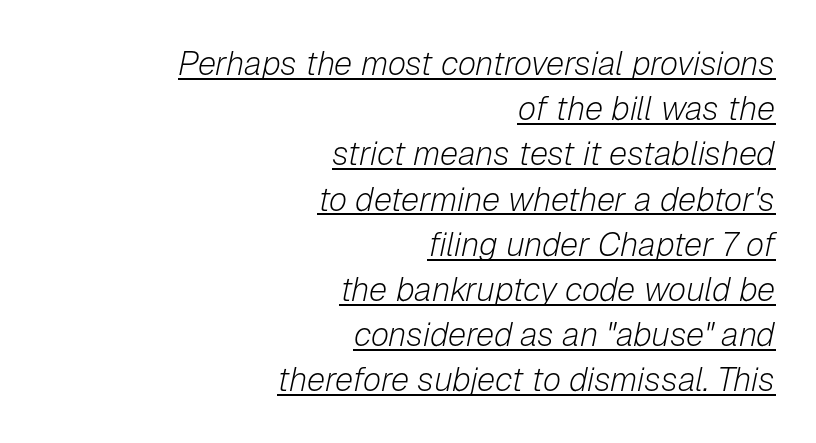
{"italic": "yes", "lean": "right", "slant_degrees": 12, "bold": "no", "weight": "light", "width": "normal", "stroke_contrast": "low", "x_height": "medium", "monospaced": "no", "underline": "yes", "align": "right", "line_spacing": "normal", "line_spacing_ratio": 1.37, "letter_spacing": "normal", "letter_spacing_em": 0.0, "glyph_px": 33}
